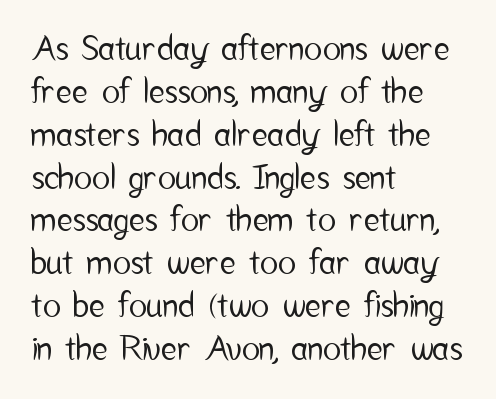
Nope, no serifs anywhere on these letters. Italic? Not at all — the glyphs are vertical. A typesetter would call this leading conventional body-copy spacing. Think of a printed novel: that variable character pitch is what you see here. This rendering leaves character spacing at its baseline value. Every row of glyphs begins at an identical x-position on the left.
